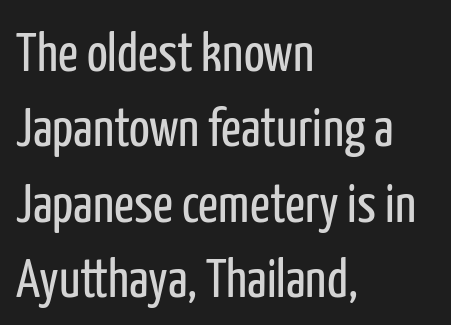
The image shows 55 px regular-weight, condensed sans-serif type, upright; set left-aligned, normal line spacing (1.37x), normal letter spacing, not underlined; low stroke contrast and a medium x-height.
